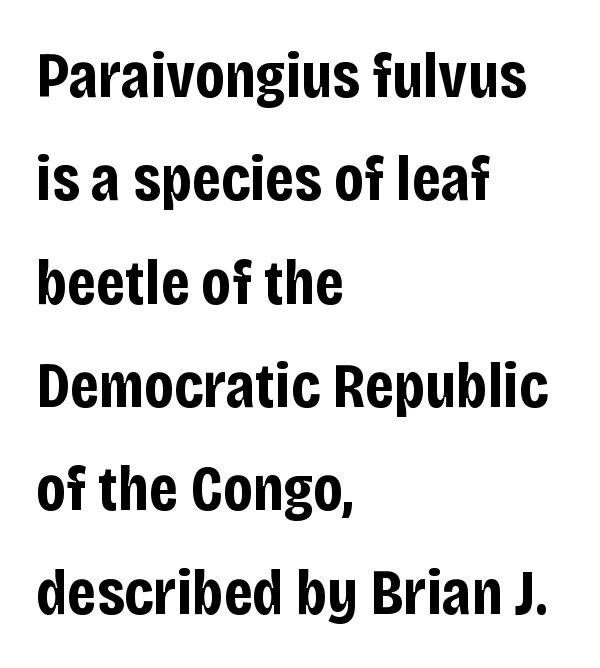
{"serif": "no", "italic": "no", "bold": "yes", "weight": "bold", "width": "condensed", "stroke_contrast": "low", "x_height": "large", "monospaced": "no", "underline": "no", "align": "left", "line_spacing": "normal", "line_spacing_ratio": 1.59, "letter_spacing": "normal", "letter_spacing_em": 0.0, "glyph_px": 65}
